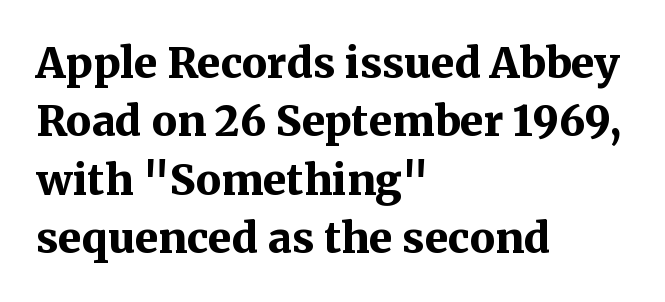
The rendering shows small feet on the letterforms — a serif design. The lines are quadded left. Does the weight exceed regular? Yes, all the way to bold. Horizontal bands of white between lines are of average thickness.
